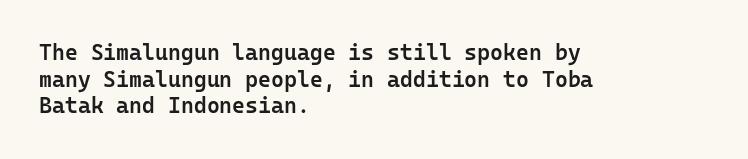
The image shows 22 px text type, upright; set left-aligned, line spacing 1.21x, normal letter spacing, not underlined.
